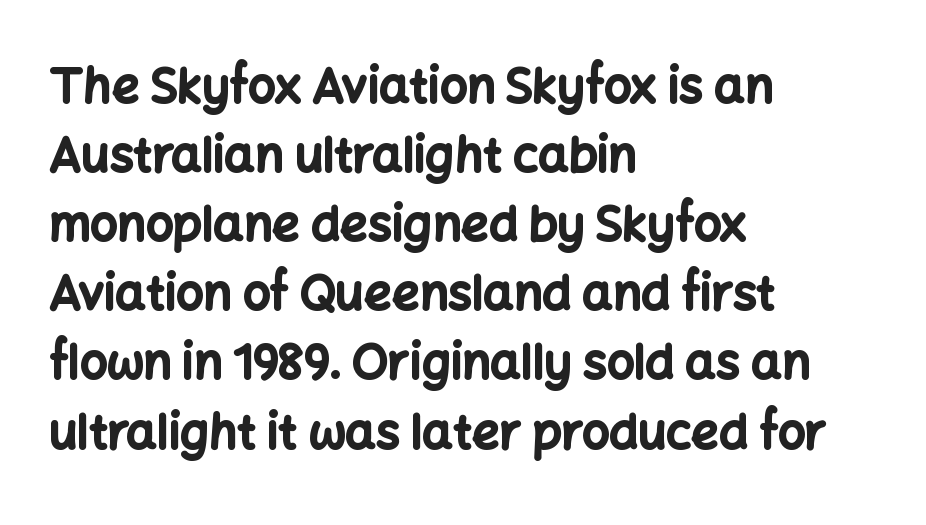
These lines were composed using upright roman letters. The rendering uses a moderate line-height, typical for paragraphs. The paragraph has a hard left edge and a soft right edge. Is the letter spacing exaggerated? No — it looks like the ordinary default. The sample has been set heavy, in full bold. Plain, unruled lines of type.
